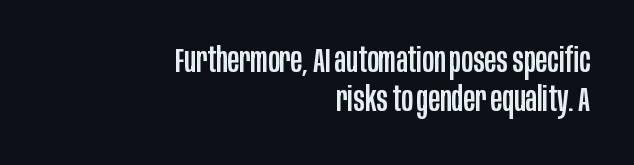
{"serif": "no", "italic": "no", "width": "condensed", "stroke_contrast": "low", "x_height": "large", "monospaced": "no", "underline": "no", "align": "right", "line_spacing": "tight", "line_spacing_ratio": 1.12, "letter_spacing": "normal", "letter_spacing_em": 0.0, "glyph_px": 35}
